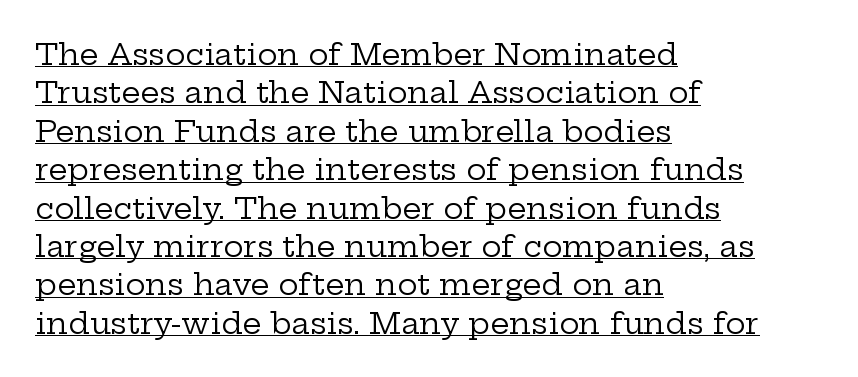
{"serif": "yes", "italic": "no", "bold": "no", "weight": "regular", "width": "wide", "stroke_contrast": "low", "x_height": "medium", "monospaced": "no", "underline": "yes", "align": "left", "line_spacing": "normal", "line_spacing_ratio": 1.28, "letter_spacing": "normal", "letter_spacing_em": 0.0, "glyph_px": 30}
